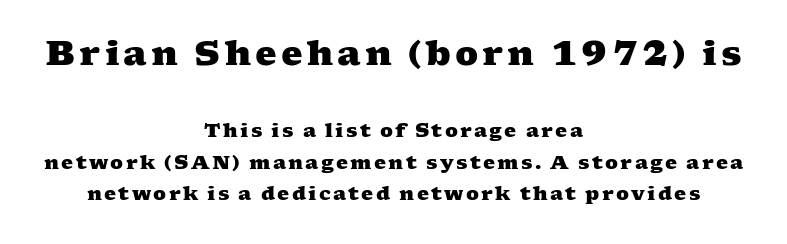
Q: Is the text bold? A: Yes.
Q: Is the typeface a serif or a sans-serif typeface? A: Serif.
Q: Is the text underlined? A: No.
Q: How is the paragraph aligned? A: Centered.
Q: Is the spacing between lines tight, normal or loose? A: Normal.
Q: Which block of text is set in a larger size, the first (top) or the second (bottom)? A: The first (top) one.
Q: Width (condensed, normal, or wide)? A: Wide.
Q: Stroke contrast? A: Medium.
Q: x-height? A: Medium.
Q: Monospaced? A: No.
